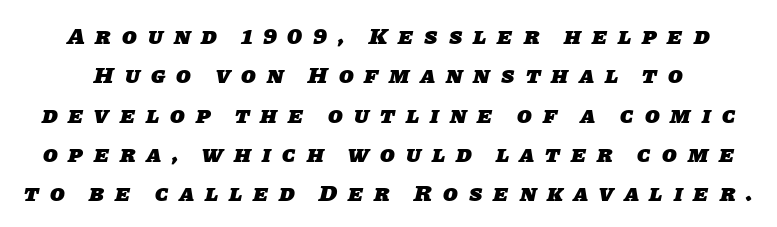
Q: Is the text bold? A: Yes.
Q: Is the text underlined? A: No.
Q: Is the spacing between letters normal or unusually wide? A: Unusually wide.
Q: Is the spacing between lines tight, normal or loose? A: Normal.
